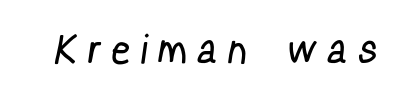
{"serif": "no", "bold": "no", "weight": "regular", "width": "condensed", "stroke_contrast": "low", "x_height": "medium", "monospaced": "no", "underline": "no", "letter_spacing": "wide", "letter_spacing_em": 0.37, "glyph_px": 39}
